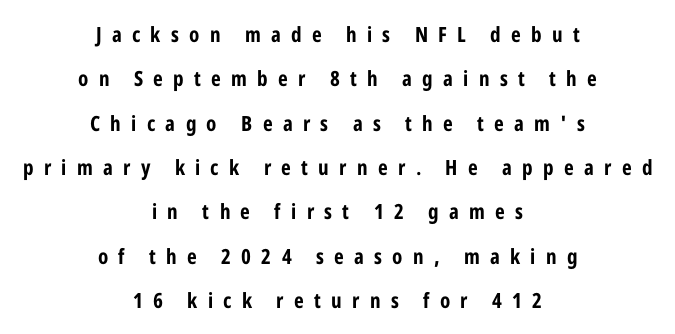
Q: Is the text bold? A: Yes.
Q: Is the text italic (slanted)? A: No, it is upright.
Q: Is the text underlined? A: No.
Q: How is the paragraph aligned? A: Centered.
Q: Is the spacing between letters normal or unusually wide? A: Unusually wide.
Q: Is the spacing between lines tight, normal or loose? A: Loose.
